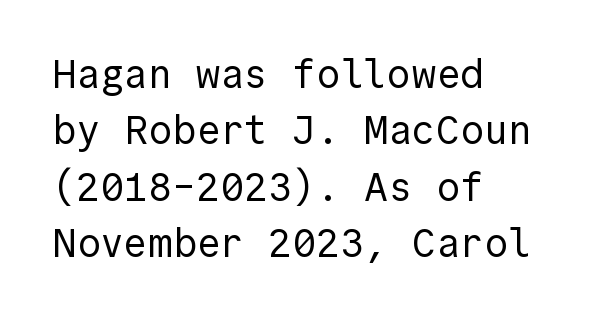
The image shows 40 px regular-weight sans-serif type, upright; set left-aligned, normal line spacing (1.41x), normal letter spacing, not underlined; a medium x-height.
